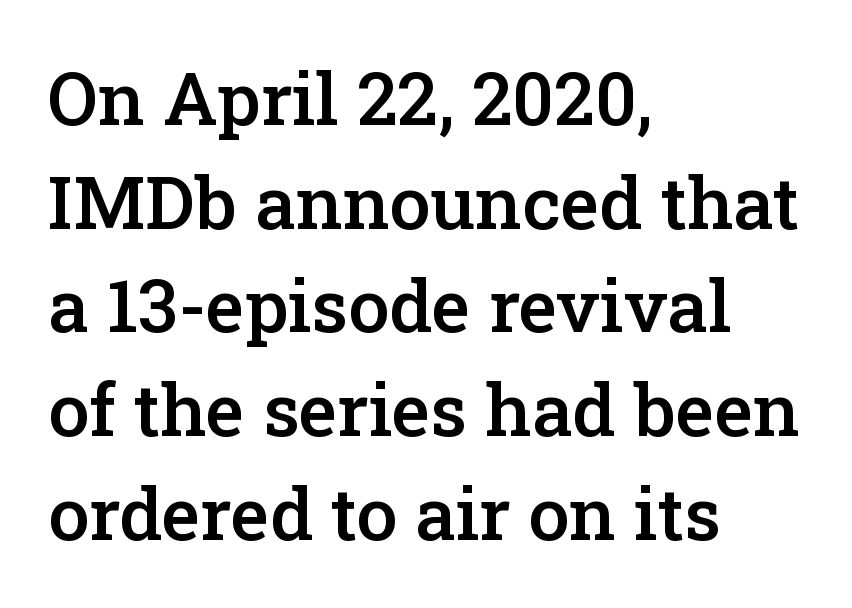
Q: Is the text bold? A: Semi-bold.
Q: Is the text italic (slanted)? A: No, it is upright.
Q: Is the typeface a serif or a sans-serif typeface? A: Serif.
Q: Is the text underlined? A: No.
Q: How is the paragraph aligned? A: Left-aligned.
Q: Is the spacing between letters normal or unusually wide? A: Normal.
Q: Is the spacing between lines tight, normal or loose? A: Normal.
Q: Width (condensed, normal, or wide)? A: Normal.
Q: Stroke contrast? A: Low.
Q: x-height? A: Medium.
Q: Monospaced? A: No.
